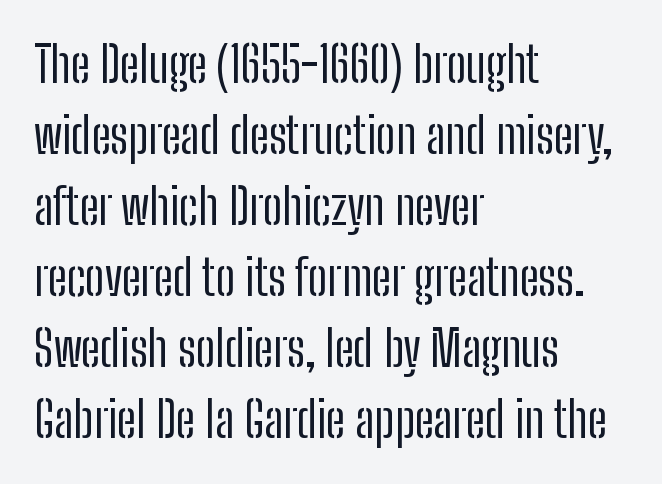
The image shows 49 px regular-weight, condensed sans-serif type, upright; set left-aligned, normal line spacing (1.45x), normal letter spacing, not underlined; low stroke contrast and a medium x-height.
